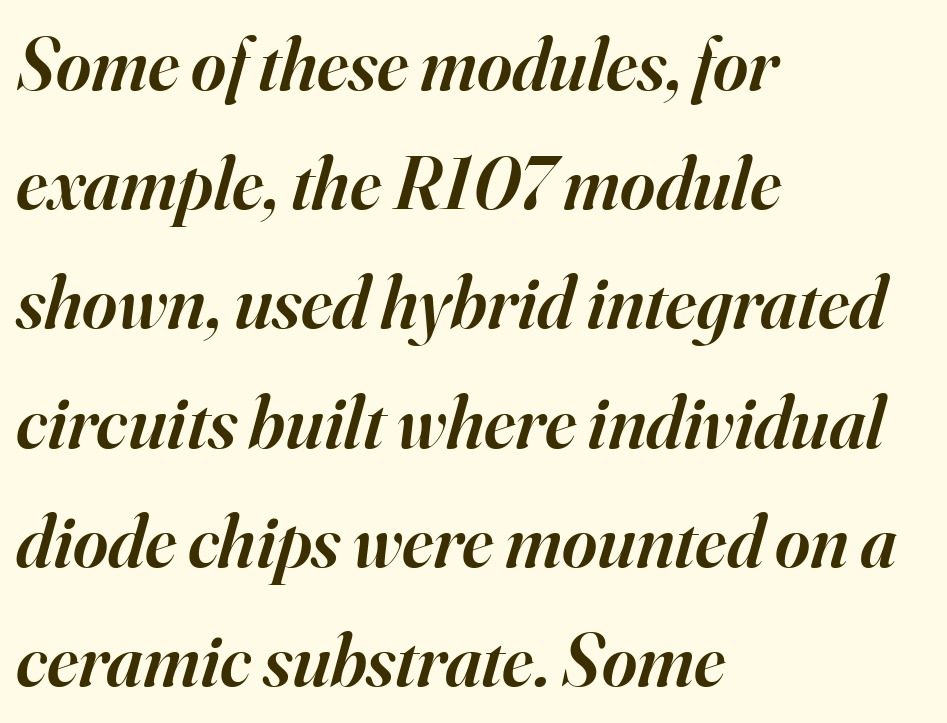
{"serif": "yes", "italic": "yes", "lean": "right", "slant_degrees": 16, "bold": "semi", "weight": "semibold", "width": "normal", "stroke_contrast": "high", "x_height": "small", "monospaced": "no", "underline": "no", "align": "left", "line_spacing": "normal", "line_spacing_ratio": 1.59, "letter_spacing": "normal", "letter_spacing_em": 0.0, "glyph_px": 75}
